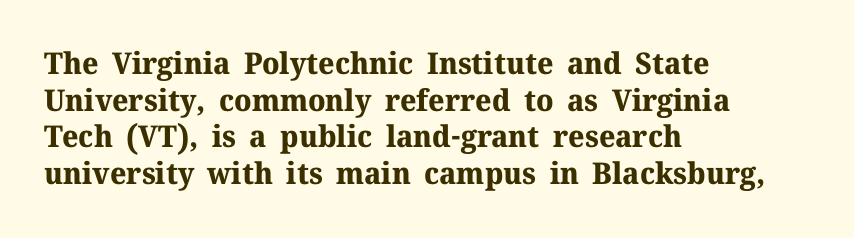
The image shows 30 px bold serif type, upright; set left-aligned, line spacing 1.22x, normal letter spacing, not underlined; medium stroke contrast and a medium x-height.
